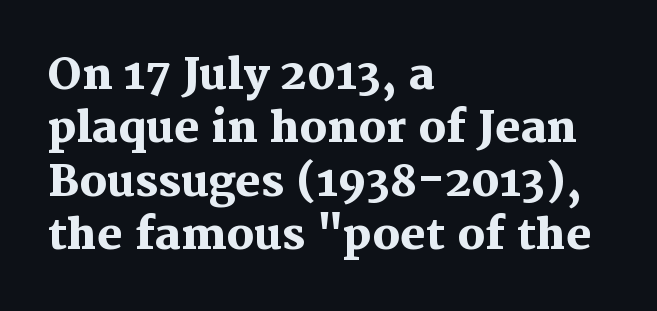
The gap between lines stays unmarked. Unlike italic type, these characters show no tilt at all. A serif font was chosen for this passage. Bold? Absolutely — the strokes are thick and heavy. Nothing unusual about the tracking: characters are spaced as the font intends. The typesetter chose a ragged-right arrangement here.
